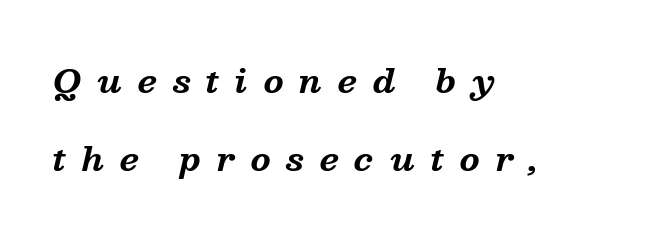
The image shows 32 px bold serif type, italic (leaning right); set left-aligned, loose line spacing (2.43x), unusually wide letter spacing (+0.49 em), not underlined; medium stroke contrast and a medium x-height.
